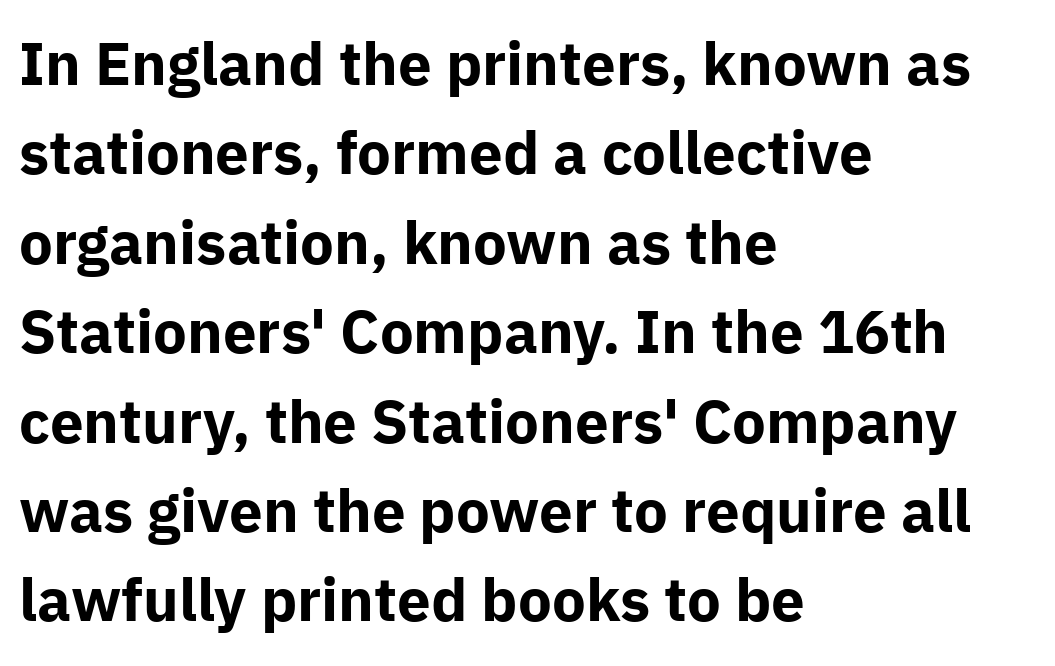
The image shows 60 px bold sans-serif type, upright; set left-aligned, normal line spacing (1.49x), normal letter spacing, not underlined; low stroke contrast and a medium x-height.
